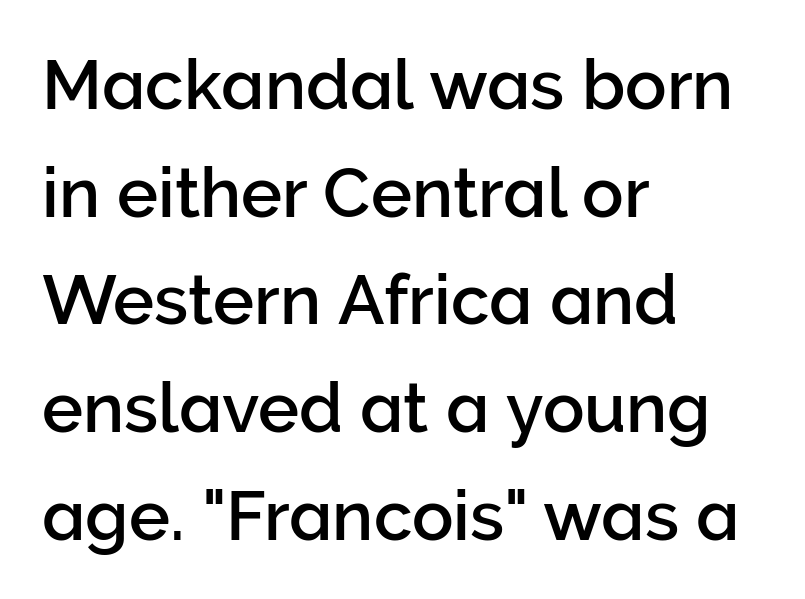
{"serif": "no", "italic": "no", "width": "normal", "stroke_contrast": "low", "x_height": "medium", "monospaced": "no", "underline": "no", "align": "left", "line_spacing": "normal", "line_spacing_ratio": 1.56, "letter_spacing": "normal", "letter_spacing_em": 0.0, "glyph_px": 69}
